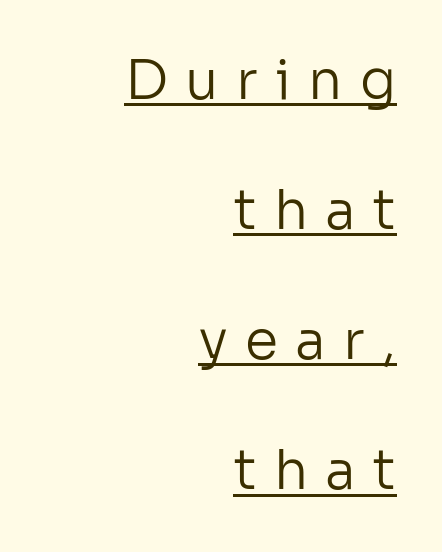
Q: Is the text bold? A: No.
Q: Is the text italic (slanted)? A: No, it is upright.
Q: Is the typeface a serif or a sans-serif typeface? A: Sans-serif.
Q: Is the text underlined? A: Yes.
Q: How is the paragraph aligned? A: Right-aligned.
Q: Is the spacing between letters normal or unusually wide? A: Unusually wide.
Q: Is the spacing between lines tight, normal or loose? A: Loose.
Q: Width (condensed, normal, or wide)? A: Normal.
Q: Stroke contrast? A: Low.
Q: x-height? A: Medium.
Q: Monospaced? A: No.
